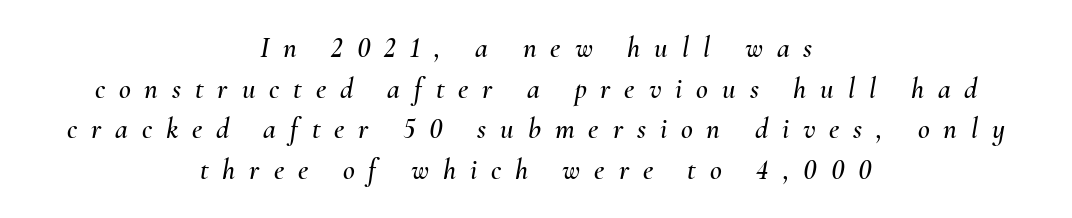
The image shows 29 px text type, italic (leaning right); set centered, normal line spacing (1.4x), unusually wide letter spacing (+0.48 em), not underlined; medium stroke contrast and a small x-height.
